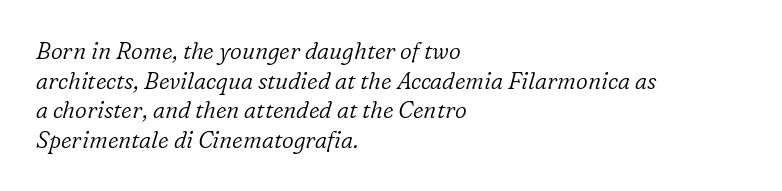
Q: Is the text bold? A: No.
Q: Is the text italic (slanted)? A: Yes, it leans right by about 16 degrees.
Q: Is the text underlined? A: No.
Q: How is the paragraph aligned? A: Left-aligned.
Q: Is the spacing between letters normal or unusually wide? A: Normal.
Q: Is the spacing between lines tight, normal or loose? A: Normal.
